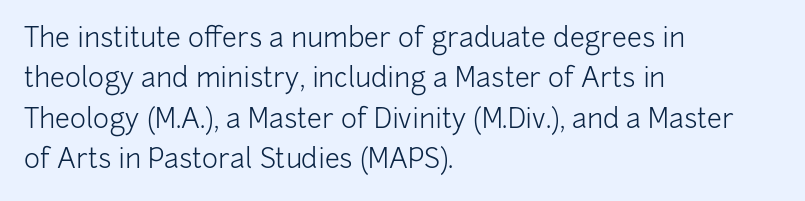
{"italic": "no", "bold": "no", "underline": "no", "align": "left", "line_spacing": "normal", "line_spacing_ratio": 1.5, "letter_spacing": "normal", "letter_spacing_em": 0.0, "glyph_px": 27}
